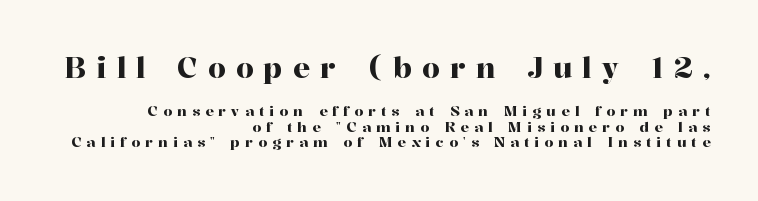
Q: Is the text italic (slanted)? A: No, it is upright.
Q: Is the typeface a serif or a sans-serif typeface? A: Serif.
Q: Is the text underlined? A: No.
Q: How is the paragraph aligned? A: Right-aligned.
Q: Is the spacing between letters normal or unusually wide? A: Unusually wide.
Q: Is the spacing between lines tight, normal or loose? A: Tight.
Q: Which block of text is set in a larger size, the first (top) or the second (bottom)? A: The first (top) one.
Q: Width (condensed, normal, or wide)? A: Normal.
Q: Stroke contrast? A: High.
Q: x-height? A: Medium.
Q: Monospaced? A: No.
